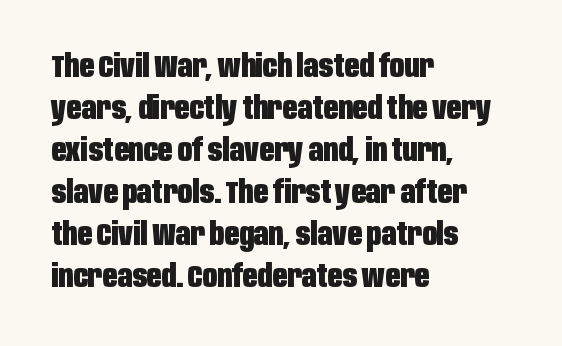
{"serif": "no", "italic": "no", "bold": "yes", "weight": "heavy", "width": "condensed", "stroke_contrast": "low", "x_height": "large", "monospaced": "no", "underline": "no", "align": "left", "line_spacing": "normal", "line_spacing_ratio": 1.31, "letter_spacing": "normal", "letter_spacing_em": 0.0, "glyph_px": 32}
